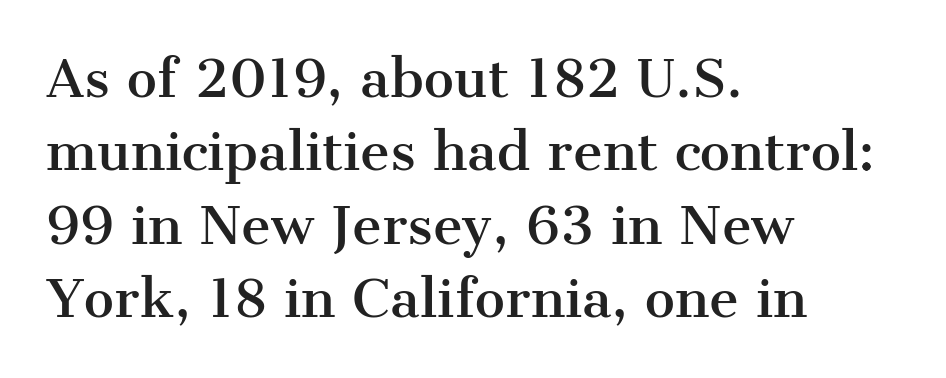
{"serif": "yes", "italic": "no", "width": "normal", "stroke_contrast": "medium", "x_height": "medium", "monospaced": "no", "underline": "no", "align": "left", "line_spacing": "normal", "line_spacing_ratio": 1.44, "letter_spacing": "normal", "letter_spacing_em": 0.0, "glyph_px": 51}
